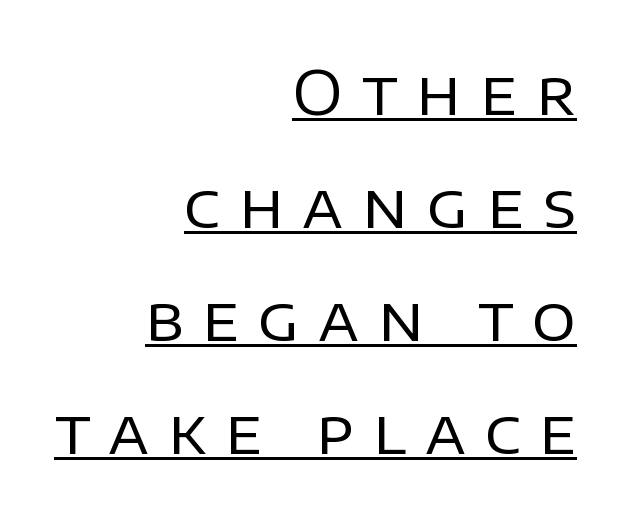
Q: Is the text bold? A: No.
Q: Is the text italic (slanted)? A: No, it is upright.
Q: Is the typeface a serif or a sans-serif typeface? A: Sans-serif.
Q: Is the text underlined? A: Yes.
Q: How is the paragraph aligned? A: Right-aligned.
Q: Is the spacing between letters normal or unusually wide? A: Unusually wide.
Q: Width (condensed, normal, or wide)? A: Normal.
Q: Stroke contrast? A: Low.
Q: x-height? A: Large.
Q: Monospaced? A: No.
